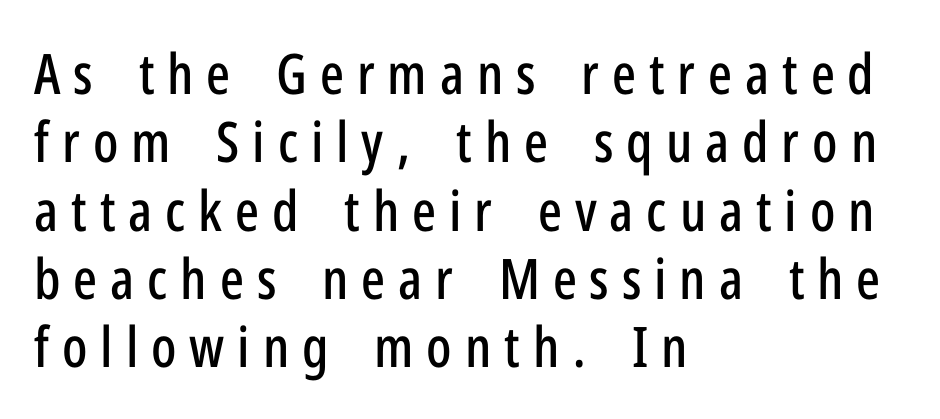
The image shows 56 px condensed sans-serif type, upright; set left-aligned, line spacing 1.22x, unusually wide letter spacing (+0.23 em), not underlined; low stroke contrast and a medium x-height.
